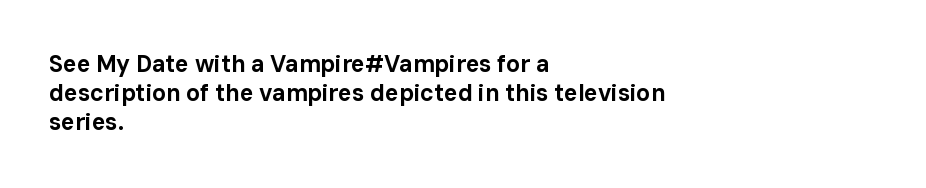
{"italic": "no", "bold": "yes", "underline": "no", "align": "left", "line_spacing": "normal", "line_spacing_ratio": 1.27, "letter_spacing": "normal", "letter_spacing_em": 0.0, "glyph_px": 23}
